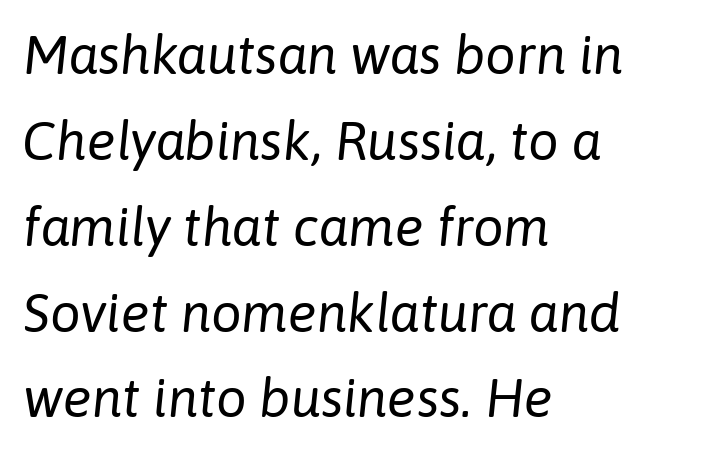
The image shows 54 px regular-weight type, italic (leaning right); set left-aligned, normal line spacing (1.59x), normal letter spacing, not underlined; low stroke contrast and a medium x-height.
